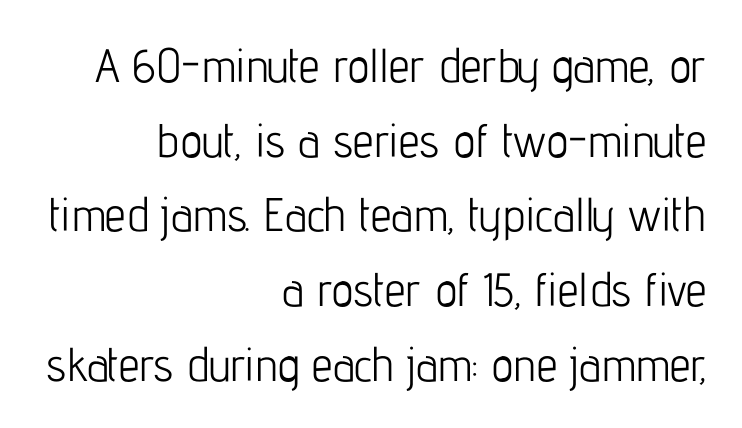
Q: Is the text bold? A: No.
Q: Is the text italic (slanted)? A: No, it is upright.
Q: Is the typeface a serif or a sans-serif typeface? A: Sans-serif.
Q: Is the text underlined? A: No.
Q: How is the paragraph aligned? A: Right-aligned.
Q: Is the spacing between letters normal or unusually wide? A: Normal.
Q: Is the spacing between lines tight, normal or loose? A: Normal.
Q: Width (condensed, normal, or wide)? A: Condensed.
Q: Stroke contrast? A: Low.
Q: x-height? A: Medium.
Q: Monospaced? A: No.
